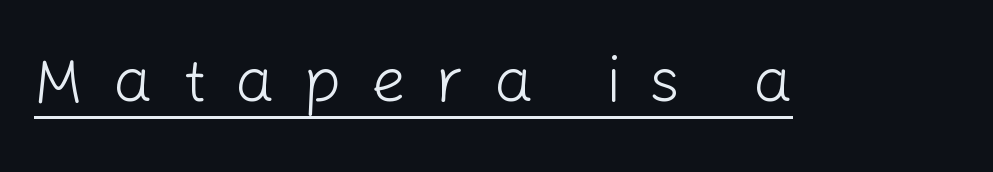
Q: Is the text bold? A: No.
Q: Is the text italic (slanted)? A: No, it is upright.
Q: Is the typeface a serif or a sans-serif typeface? A: Sans-serif.
Q: Is the text underlined? A: Yes.
Q: Is the spacing between letters normal or unusually wide? A: Unusually wide.
Q: Width (condensed, normal, or wide)? A: Normal.
Q: Stroke contrast? A: Low.
Q: x-height? A: Medium.
Q: Monospaced? A: No.
